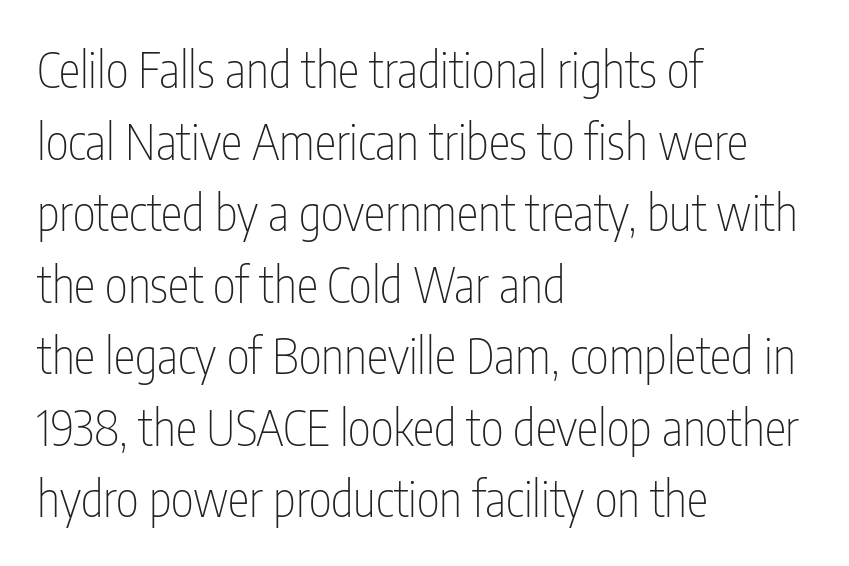
The rendering uses natural spacing where letterforms have individual widths. Look at the tracking — it's just the regular setting, nothing added. The block of text has a typical density, with ordinary space between rows. In terms of letterform style, serifs are entirely absent. Notice how the passage keeps a crisp vertical edge on the left only. Do the letters lean? They stand straight.
